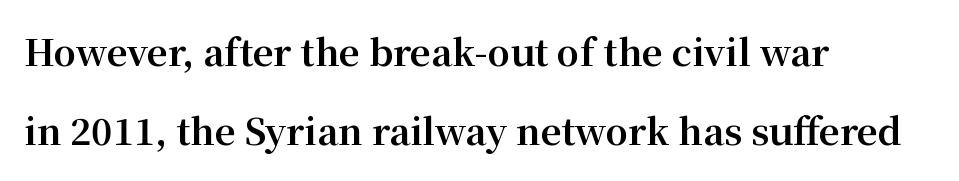
Q: Is the text bold? A: Yes.
Q: Is the text italic (slanted)? A: No, it is upright.
Q: Is the typeface a serif or a sans-serif typeface? A: Serif.
Q: Is the text underlined? A: No.
Q: How is the paragraph aligned? A: Left-aligned.
Q: Is the spacing between letters normal or unusually wide? A: Normal.
Q: Is the spacing between lines tight, normal or loose? A: Loose.
Q: Width (condensed, normal, or wide)? A: Normal.
Q: Stroke contrast? A: Medium.
Q: x-height? A: Medium.
Q: Monospaced? A: No.
